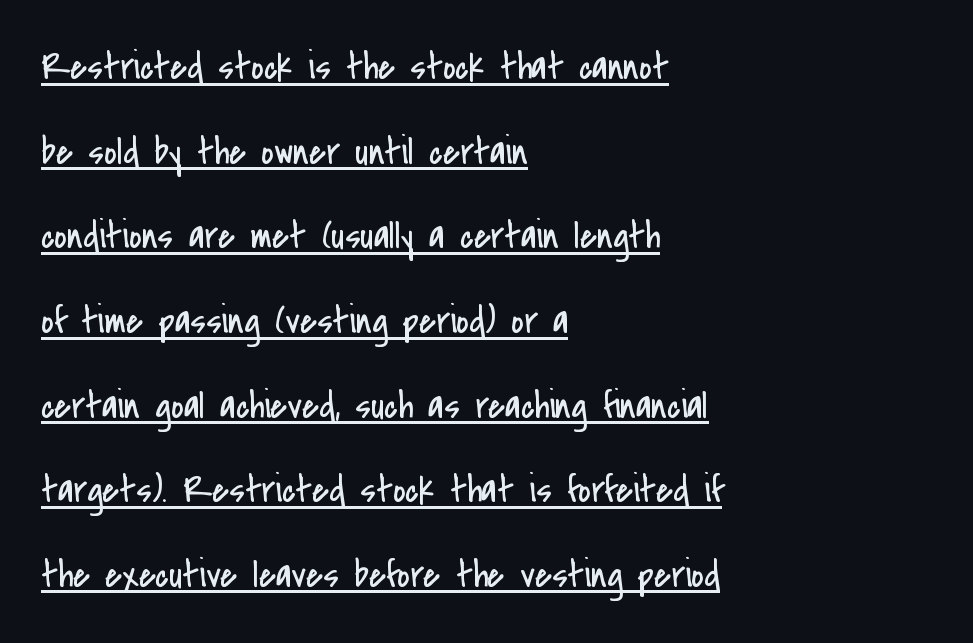
{"serif": "no", "italic": "no", "bold": "no", "weight": "regular", "width": "condensed", "stroke_contrast": "low", "x_height": "small", "monospaced": "no", "underline": "yes", "align": "left", "line_spacing": "loose", "line_spacing_ratio": 2.17, "letter_spacing": "normal", "letter_spacing_em": 0.0, "glyph_px": 39}
